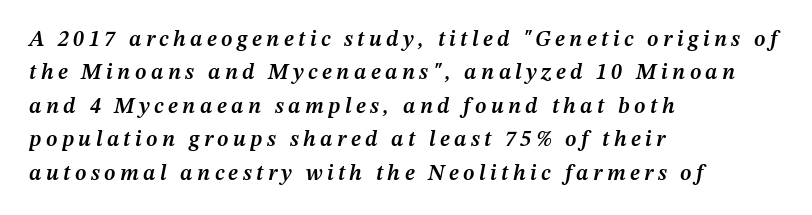
Q: Is the text bold? A: Semi-bold.
Q: Is the text italic (slanted)? A: Yes, it leans right by about 12 degrees.
Q: Is the text underlined? A: No.
Q: How is the paragraph aligned? A: Left-aligned.
Q: Is the spacing between letters normal or unusually wide? A: Unusually wide.
Q: Is the spacing between lines tight, normal or loose? A: Normal.
